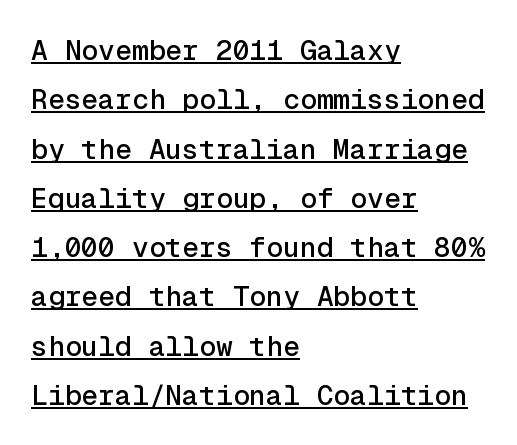
{"serif": "no", "italic": "no", "width": "normal", "x_height": "medium", "monospaced": "yes", "underline": "yes", "align": "left", "line_spacing_ratio": 1.76, "letter_spacing": "normal", "letter_spacing_em": 0.0, "glyph_px": 28}
